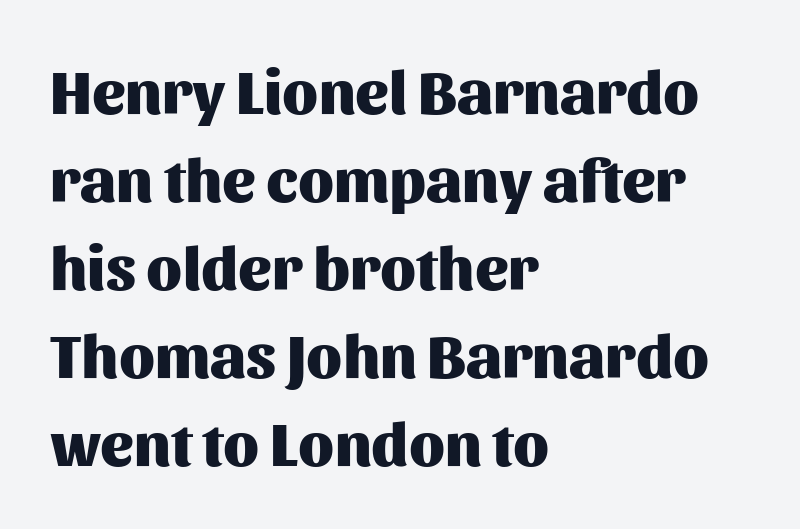
{"serif": "no", "italic": "no", "bold": "yes", "weight": "heavy", "width": "normal", "stroke_contrast": "medium", "x_height": "medium", "monospaced": "no", "underline": "no", "align": "left", "line_spacing": "normal", "line_spacing_ratio": 1.42, "letter_spacing": "normal", "letter_spacing_em": 0.0, "glyph_px": 62}
